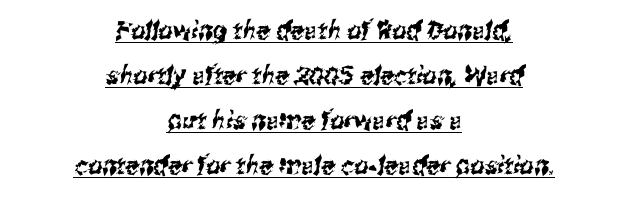
The rendering keeps characters at their native spacing. The lettering is marked with a stroke running underneath it. Typeset on center — no edge is straight.
